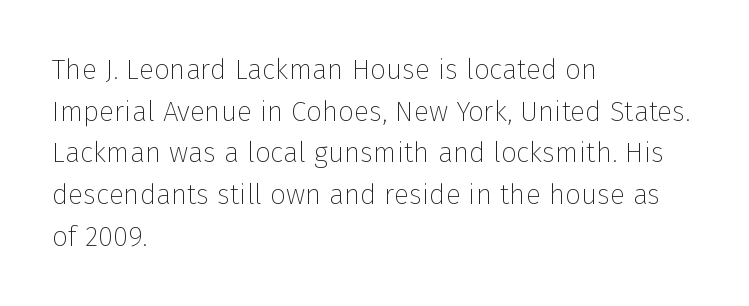
This sample is left-justified, so line endings fall wherever the words run out. Nothing unusual about the tracking: characters are spaced as the font intends. This sample has the flowing, uneven cadence of proportional lettering. Notice how the stems are strictly vertical — no italics here. Regular leading.
